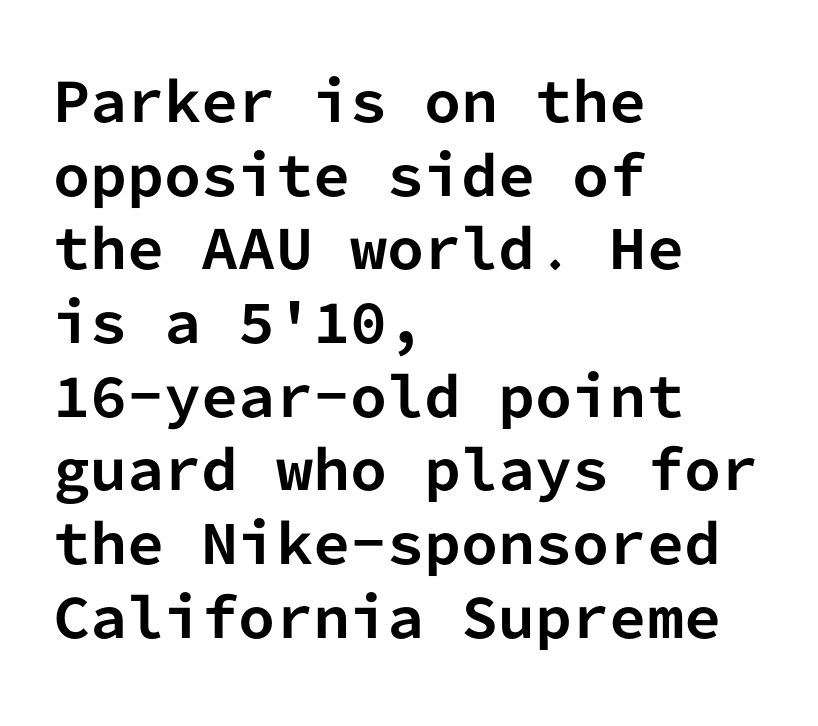
Q: Is the text bold? A: Yes.
Q: Is the text italic (slanted)? A: No, it is upright.
Q: Is the typeface a serif or a sans-serif typeface? A: Sans-serif.
Q: Is the text underlined? A: No.
Q: How is the paragraph aligned? A: Left-aligned.
Q: Is the spacing between letters normal or unusually wide? A: Normal.
Q: Is the spacing between lines tight, normal or loose? A: Normal.
Q: Width (condensed, normal, or wide)? A: Normal.
Q: Stroke contrast? A: Low.
Q: x-height? A: Medium.
Q: Monospaced? A: Yes.
